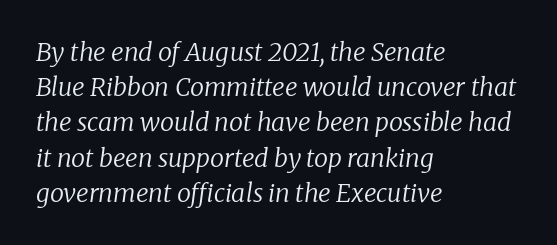
The image shows 25 px text type, italic (leaning right); set left-aligned, normal line spacing (1.41x), normal letter spacing, not underlined.
